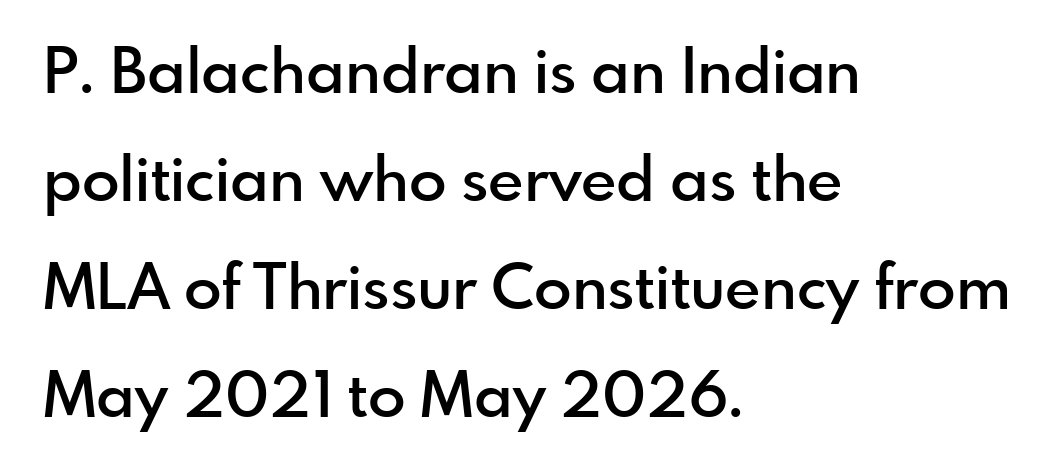
Q: Is the text bold? A: Semi-bold.
Q: Is the text italic (slanted)? A: No, it is upright.
Q: Is the typeface a serif or a sans-serif typeface? A: Sans-serif.
Q: Is the text underlined? A: No.
Q: How is the paragraph aligned? A: Left-aligned.
Q: Is the spacing between letters normal or unusually wide? A: Normal.
Q: Width (condensed, normal, or wide)? A: Normal.
Q: x-height? A: Small.
Q: Monospaced? A: No.
